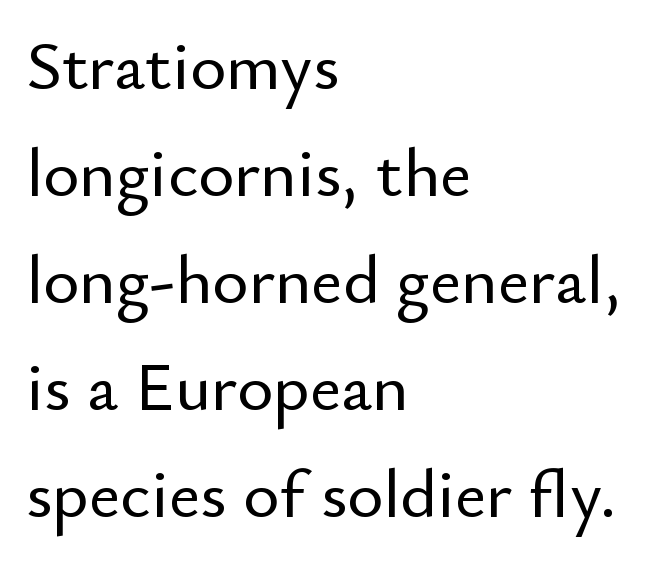
Q: Is the text italic (slanted)? A: No, it is upright.
Q: Is the typeface a serif or a sans-serif typeface? A: Sans-serif.
Q: Is the text underlined? A: No.
Q: How is the paragraph aligned? A: Left-aligned.
Q: Is the spacing between letters normal or unusually wide? A: Normal.
Q: Is the spacing between lines tight, normal or loose? A: Normal.
Q: Width (condensed, normal, or wide)? A: Normal.
Q: Stroke contrast? A: Low.
Q: x-height? A: Small.
Q: Monospaced? A: No.
